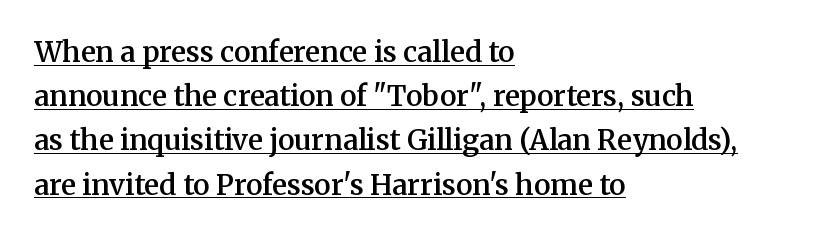
Q: Is the text bold? A: Semi-bold.
Q: Is the text italic (slanted)? A: No, it is upright.
Q: Is the typeface a serif or a sans-serif typeface? A: Serif.
Q: Is the text underlined? A: Yes.
Q: How is the paragraph aligned? A: Left-aligned.
Q: Is the spacing between letters normal or unusually wide? A: Normal.
Q: Is the spacing between lines tight, normal or loose? A: Normal.
Q: Width (condensed, normal, or wide)? A: Normal.
Q: Stroke contrast? A: Medium.
Q: x-height? A: Medium.
Q: Monospaced? A: No.
